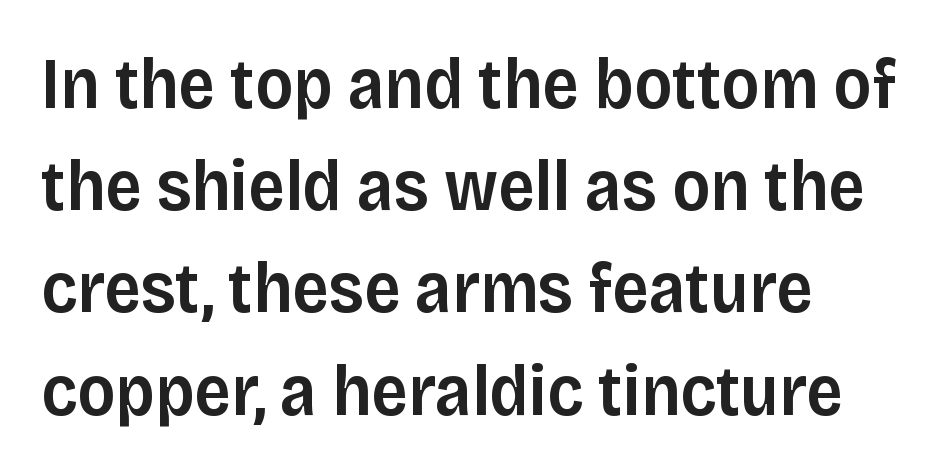
Q: Is the text bold? A: Semi-bold.
Q: Is the text italic (slanted)? A: No, it is upright.
Q: Is the typeface a serif or a sans-serif typeface? A: Sans-serif.
Q: Is the text underlined? A: No.
Q: How is the paragraph aligned? A: Left-aligned.
Q: Is the spacing between letters normal or unusually wide? A: Normal.
Q: Is the spacing between lines tight, normal or loose? A: Normal.
Q: Width (condensed, normal, or wide)? A: Normal.
Q: Stroke contrast? A: Low.
Q: x-height? A: Large.
Q: Monospaced? A: No.
